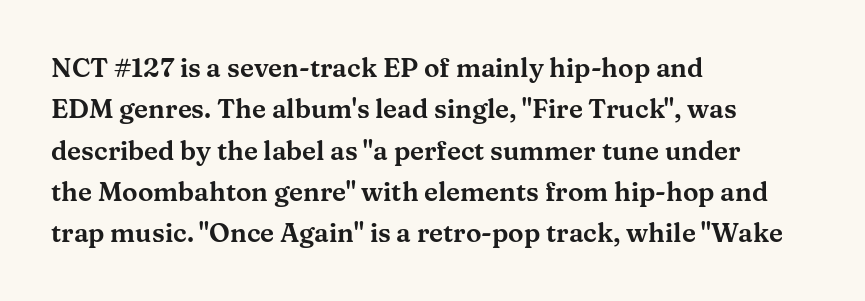
Honestly, there is no underline to notice here at all. Nothing unusual about the tracking: characters are spaced as the font intends. These lines stack with their left ends in a neat column. Posture: vertical. Normally led — the rows are evenly, conventionally spaced.
